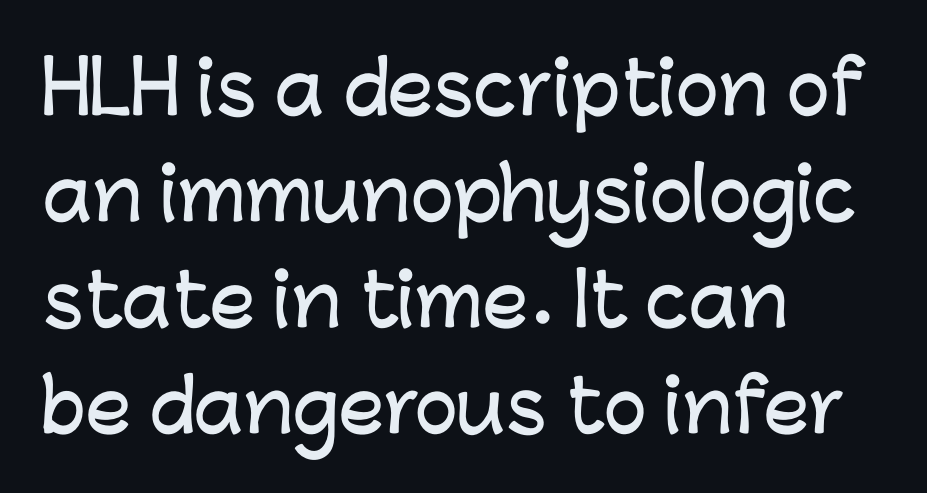
Does the type have serifs? No, each stem ends abruptly. In CSS terms this would be text-align: left. You could not count columns in this text — the font is proportionally spaced. No italicization has been applied; the sample stays upright.
